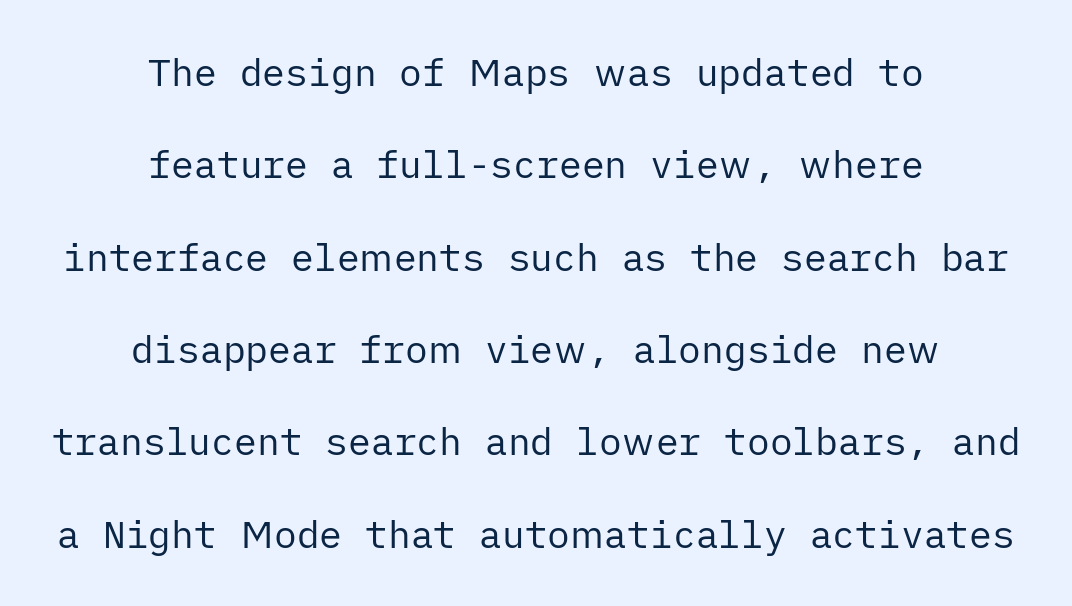
{"serif": "no", "italic": "no", "bold": "no", "weight": "regular", "width": "normal", "stroke_contrast": "low", "x_height": "medium", "underline": "no", "align": "center", "line_spacing": "loose", "line_spacing_ratio": 2.43, "letter_spacing": "normal", "letter_spacing_em": 0.0, "glyph_px": 38}
